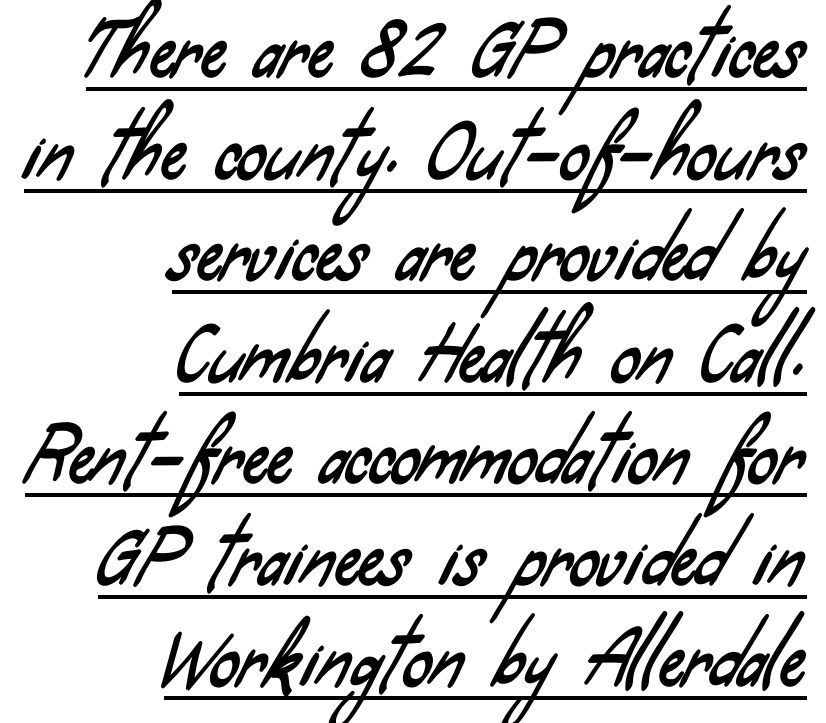
Q: Is the typeface a serif or a sans-serif typeface? A: Sans-serif.
Q: Is the text underlined? A: Yes.
Q: How is the paragraph aligned? A: Right-aligned.
Q: Is the spacing between letters normal or unusually wide? A: Normal.
Q: Is the spacing between lines tight, normal or loose? A: Normal.
Q: Width (condensed, normal, or wide)? A: Condensed.
Q: Stroke contrast? A: Low.
Q: x-height? A: Small.
Q: Monospaced? A: No.
